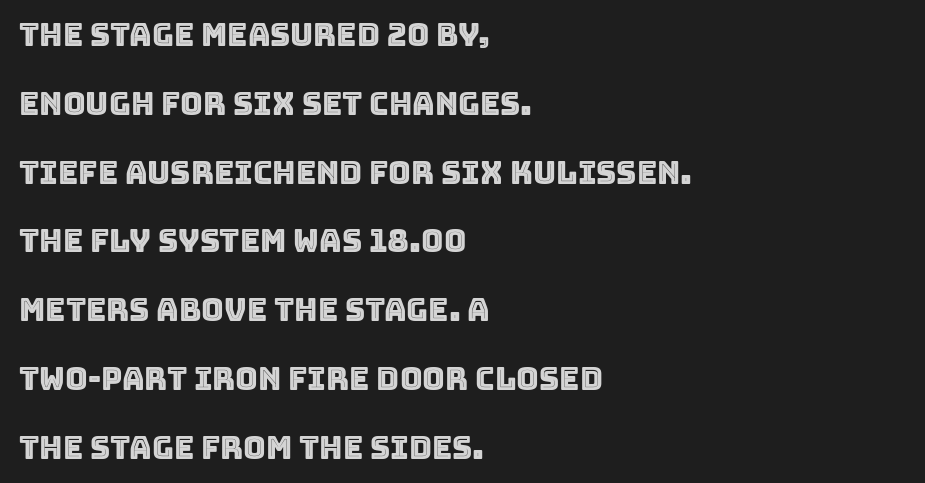
Q: Is the text italic (slanted)? A: No, it is upright.
Q: Is the text underlined? A: No.
Q: How is the paragraph aligned? A: Left-aligned.
Q: Is the spacing between letters normal or unusually wide? A: Normal.
Q: Is the spacing between lines tight, normal or loose? A: Loose.
Q: Width (condensed, normal, or wide)? A: Normal.
Q: x-height? A: Large.
Q: Monospaced? A: No.
